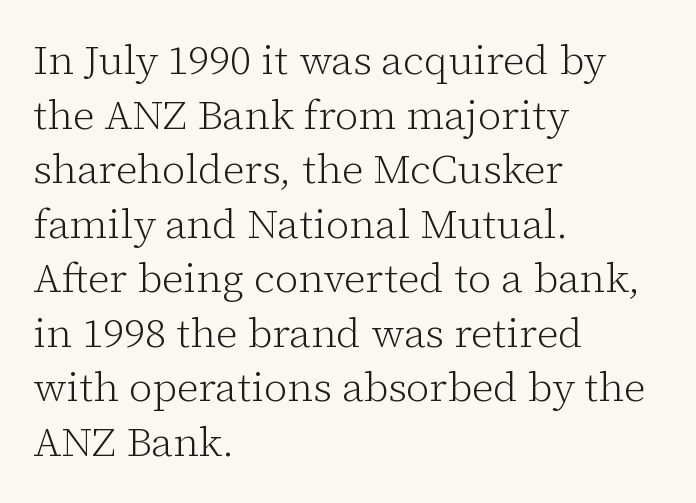
The image shows 41 px light serif type, upright; set left-aligned, normal line spacing (1.33x), normal letter spacing, not underlined; low stroke contrast and a medium x-height.
